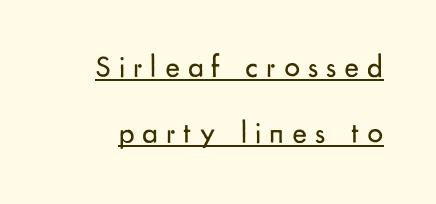
The image shows 31 px regular-weight sans-serif type, upright; set loose line spacing (2.12x), unusually wide letter spacing (+0.26 em), underlined; low stroke contrast and a small x-height.
